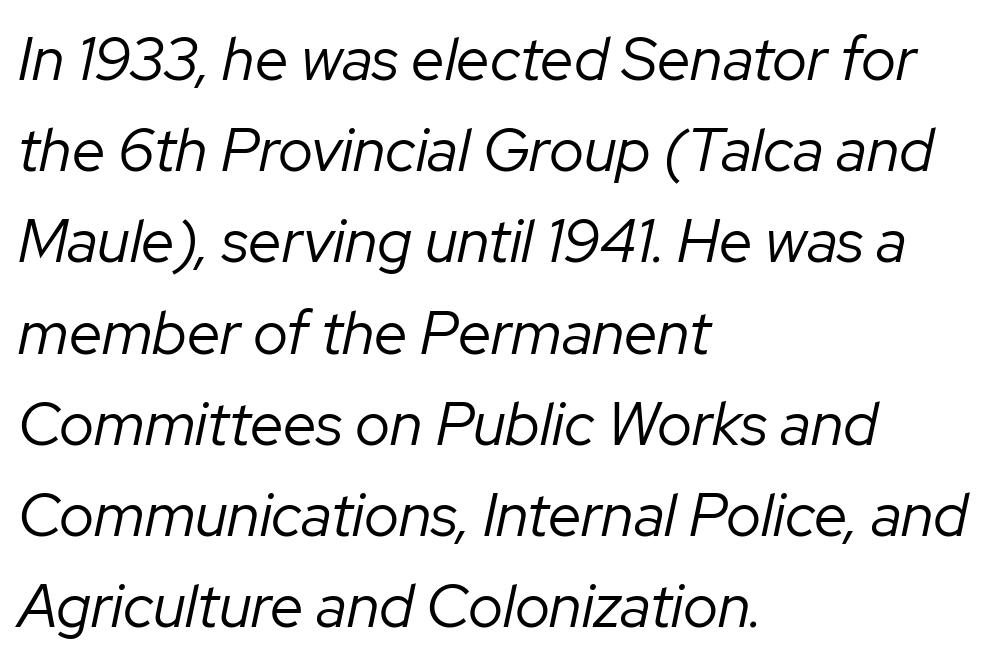
The image shows 60 px regular-weight type, italic (leaning right); set left-aligned, normal line spacing (1.52x), normal letter spacing, not underlined; low stroke contrast and a medium x-height.
